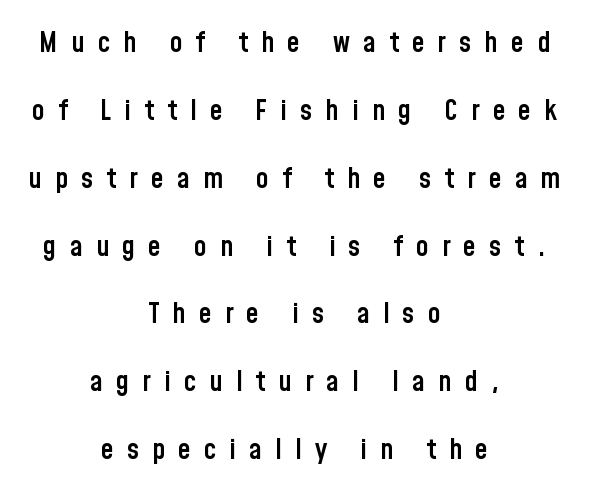
{"serif": "no", "italic": "no", "bold": "semi", "weight": "semibold", "width": "condensed", "stroke_contrast": "low", "x_height": "medium", "monospaced": "no", "underline": "no", "align": "center", "line_spacing": "loose", "line_spacing_ratio": 2.34, "letter_spacing": "wide", "letter_spacing_em": 0.45, "glyph_px": 29}
